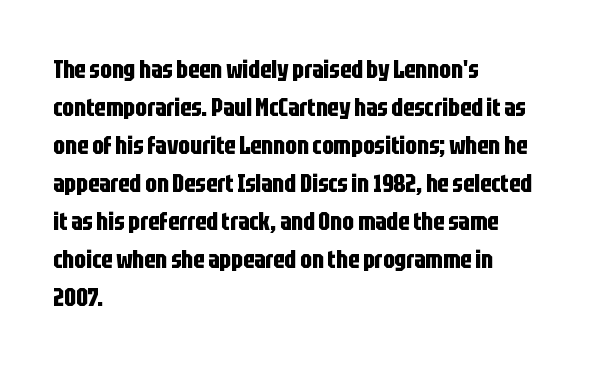
The image shows 25 px bold type, upright; set left-aligned, normal line spacing (1.52x), normal letter spacing, not underlined.
